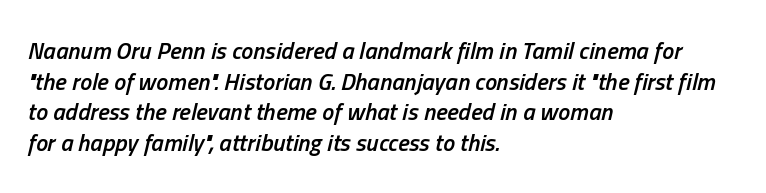
The image shows 24 px text type, italic (leaning right); set left-aligned, normal line spacing (1.28x), normal letter spacing, not underlined.
